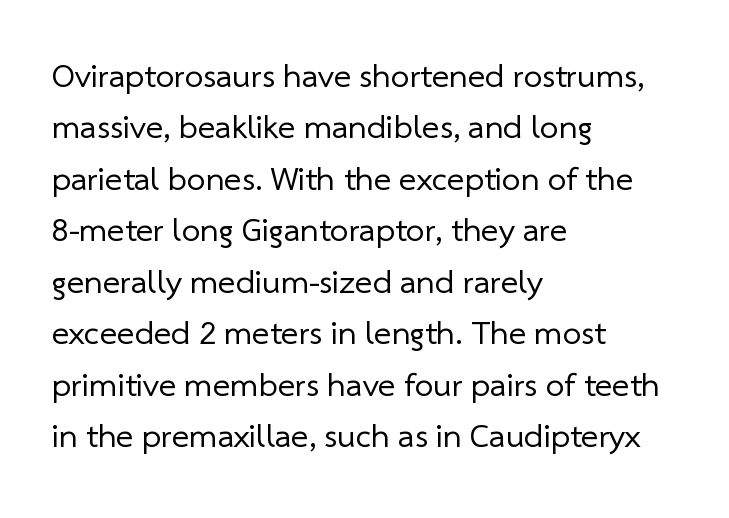
The image shows 33 px regular-weight sans-serif type; set left-aligned, normal line spacing (1.56x), normal letter spacing, not underlined; low stroke contrast and a medium x-height.
